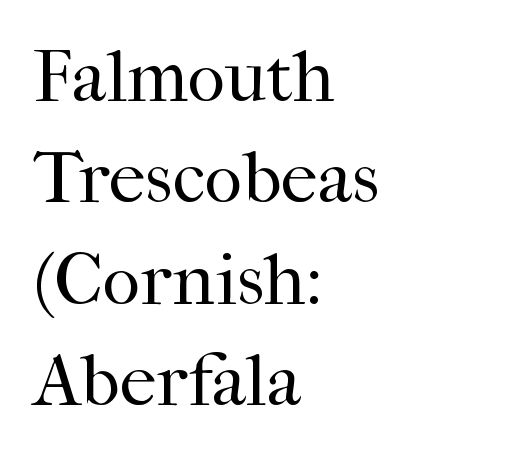
The image shows 74 px regular-weight serif type, upright; set left-aligned, normal line spacing (1.37x), normal letter spacing, not underlined; high stroke contrast and a medium x-height.
